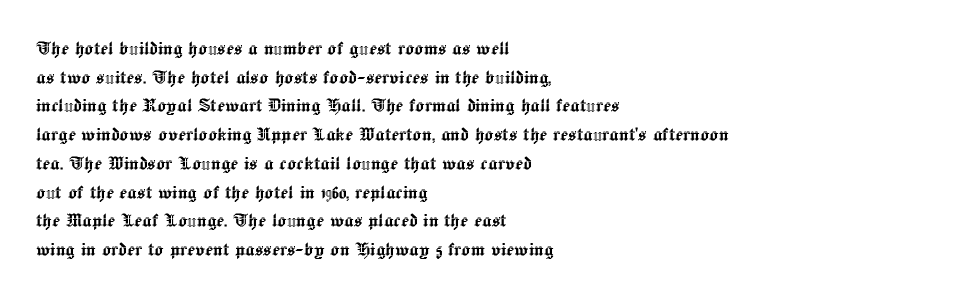
{"italic": "no", "underline": "no", "align": "left", "line_spacing": "normal", "line_spacing_ratio": 1.25, "letter_spacing": "normal", "letter_spacing_em": 0.0, "glyph_px": 23}
